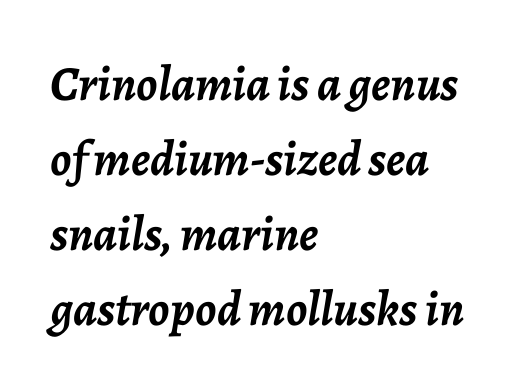
The image shows 49 px semibold type, italic (leaning right); set left-aligned, normal line spacing (1.53x), normal letter spacing, not underlined; low stroke contrast and a medium x-height.
